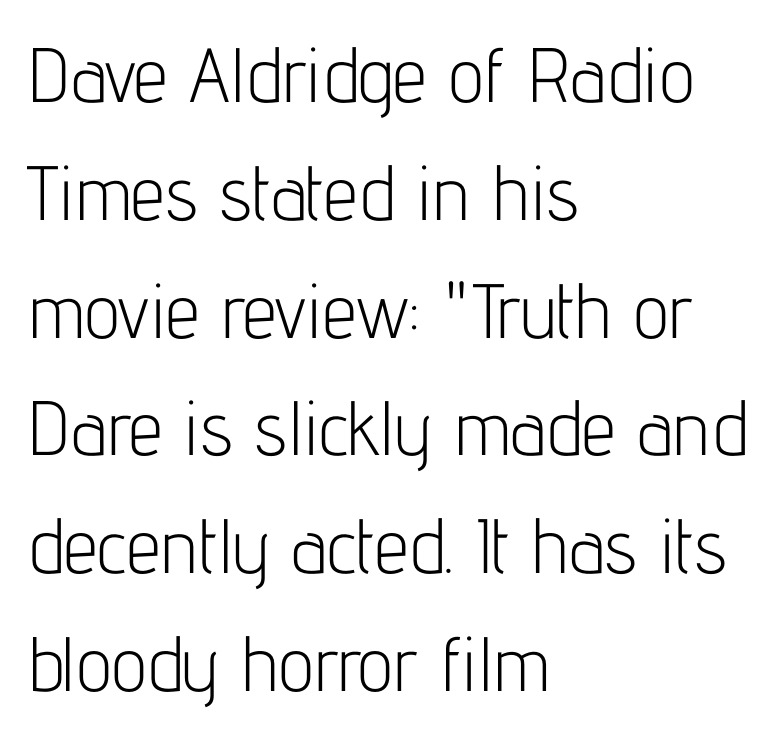
{"serif": "no", "italic": "no", "bold": "no", "weight": "light", "width": "condensed", "stroke_contrast": "low", "x_height": "medium", "monospaced": "no", "underline": "no", "align": "left", "line_spacing": "normal", "line_spacing_ratio": 1.53, "letter_spacing": "normal", "letter_spacing_em": 0.0, "glyph_px": 77}
